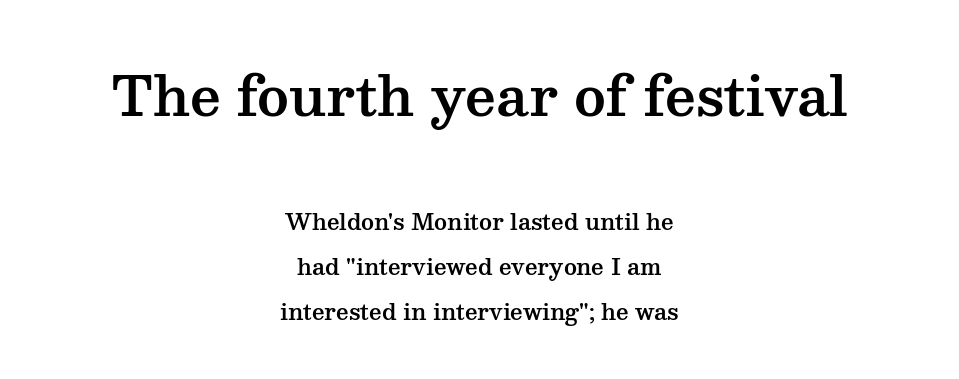
Q: Is the text italic (slanted)? A: No, it is upright.
Q: Is the typeface a serif or a sans-serif typeface? A: Serif.
Q: Is the text underlined? A: No.
Q: How is the paragraph aligned? A: Centered.
Q: Is the spacing between letters normal or unusually wide? A: Normal.
Q: Is the spacing between lines tight, normal or loose? A: Loose.
Q: Which block of text is set in a larger size, the first (top) or the second (bottom)? A: The first (top) one.
Q: Width (condensed, normal, or wide)? A: Wide.
Q: Stroke contrast? A: Medium.
Q: x-height? A: Medium.
Q: Monospaced? A: No.
